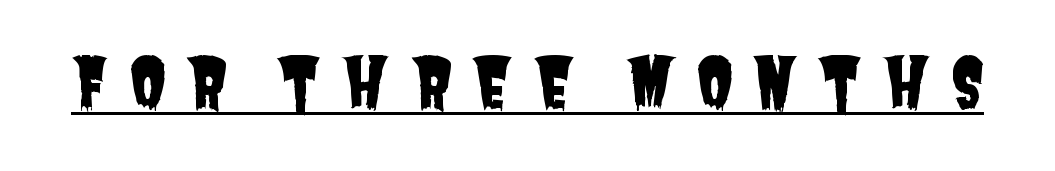
The image shows 68 px condensed sans-serif type; set unusually wide letter spacing (+0.28 em), underlined; low stroke contrast and a large x-height.
